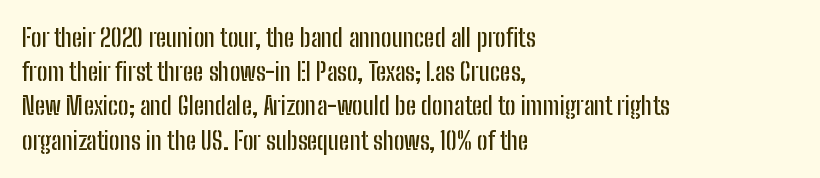
{"italic": "no", "underline": "no", "align": "left", "line_spacing": "normal", "line_spacing_ratio": 1.37, "letter_spacing": "normal", "letter_spacing_em": 0.0, "glyph_px": 25}
